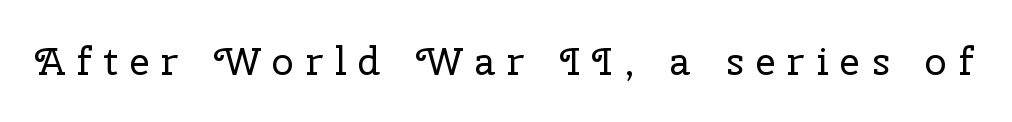
Q: Is the text bold? A: No.
Q: Is the text italic (slanted)? A: No, it is upright.
Q: Is the typeface a serif or a sans-serif typeface? A: Serif.
Q: Is the text underlined? A: No.
Q: Is the spacing between letters normal or unusually wide? A: Unusually wide.
Q: Width (condensed, normal, or wide)? A: Normal.
Q: Stroke contrast? A: Low.
Q: x-height? A: Medium.
Q: Monospaced? A: No.
